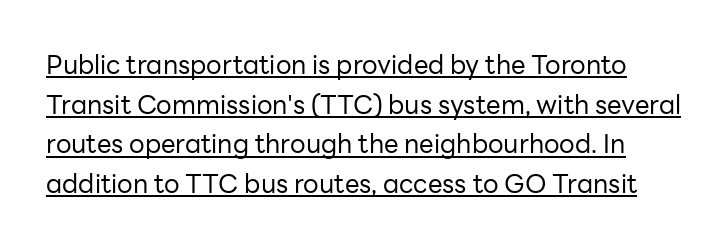
The block of text has a typical density, with ordinary space between rows. This is not heavy type; no bold has been used. No extra tracking has been applied to these lines. The face used here appears with an underline applied. You can tell it's not italic because the verticals are truly vertical.
